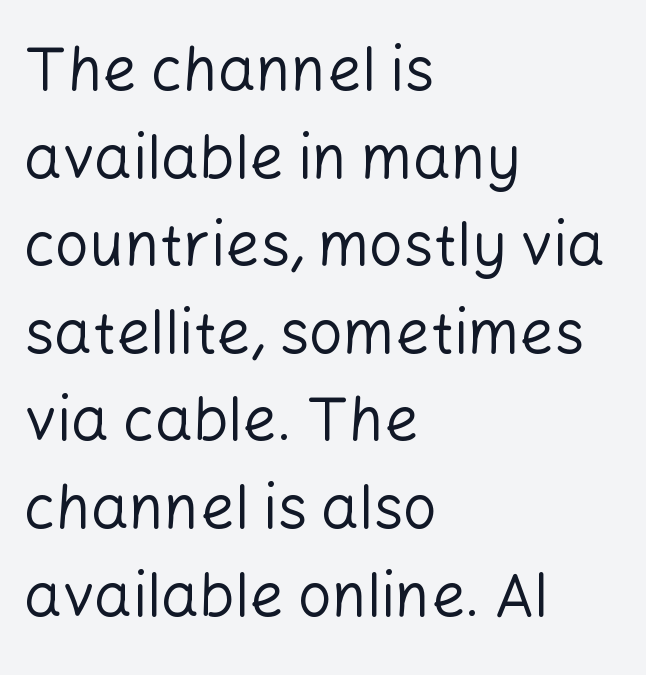
{"serif": "no", "italic": "no", "bold": "no", "weight": "regular", "width": "normal", "stroke_contrast": "low", "x_height": "medium", "monospaced": "no", "underline": "no", "align": "left", "line_spacing": "normal", "line_spacing_ratio": 1.46, "letter_spacing": "normal", "letter_spacing_em": 0.0, "glyph_px": 60}
